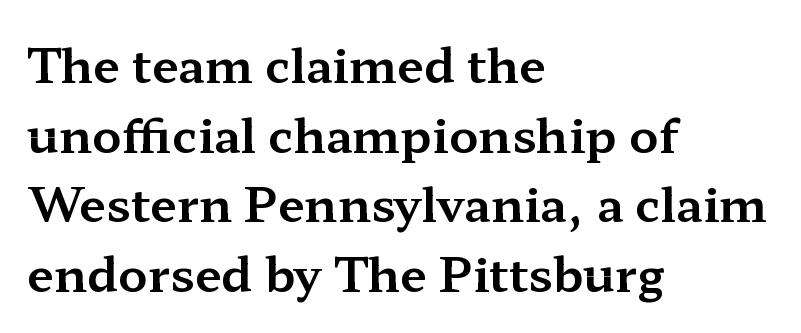
Q: Is the text italic (slanted)? A: No, it is upright.
Q: Is the typeface a serif or a sans-serif typeface? A: Serif.
Q: Is the text underlined? A: No.
Q: How is the paragraph aligned? A: Left-aligned.
Q: Is the spacing between letters normal or unusually wide? A: Normal.
Q: Is the spacing between lines tight, normal or loose? A: Normal.
Q: Width (condensed, normal, or wide)? A: Wide.
Q: Stroke contrast? A: Medium.
Q: x-height? A: Medium.
Q: Monospaced? A: No.
